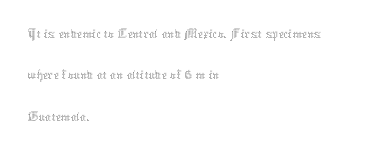
{"italic": "no", "bold": "no", "weight": "thin", "width": "normal", "stroke_contrast": "medium", "x_height": "medium", "monospaced": "no", "underline": "no", "align": "left", "line_spacing": "normal", "line_spacing_ratio": 1.38, "letter_spacing": "normal", "letter_spacing_em": 0.0, "glyph_px": 30}
